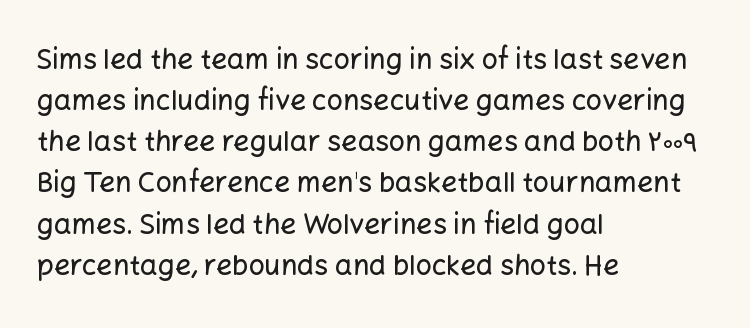
{"serif": "no", "italic": "no", "width": "normal", "stroke_contrast": "low", "x_height": "medium", "monospaced": "no", "underline": "no", "align": "left", "line_spacing": "normal", "line_spacing_ratio": 1.47, "letter_spacing": "normal", "letter_spacing_em": 0.0, "glyph_px": 28}
